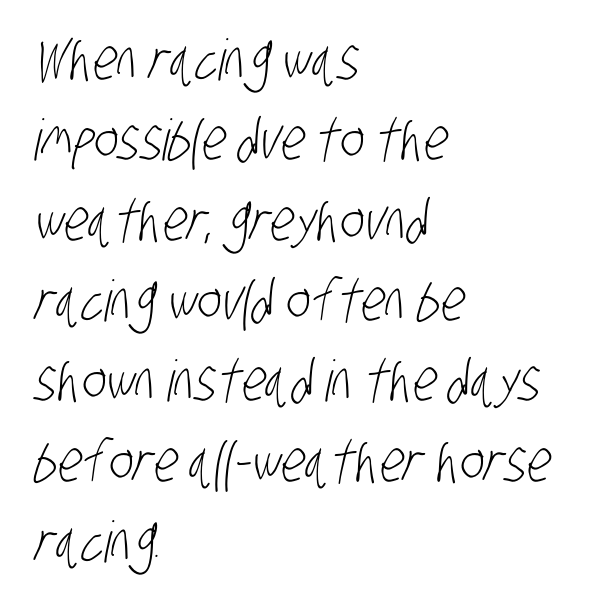
Q: Is the text bold? A: No.
Q: Is the typeface a serif or a sans-serif typeface? A: Sans-serif.
Q: Is the text underlined? A: No.
Q: How is the paragraph aligned? A: Left-aligned.
Q: Is the spacing between letters normal or unusually wide? A: Normal.
Q: Is the spacing between lines tight, normal or loose? A: Normal.
Q: Width (condensed, normal, or wide)? A: Condensed.
Q: Stroke contrast? A: Low.
Q: x-height? A: Large.
Q: Monospaced? A: No.
